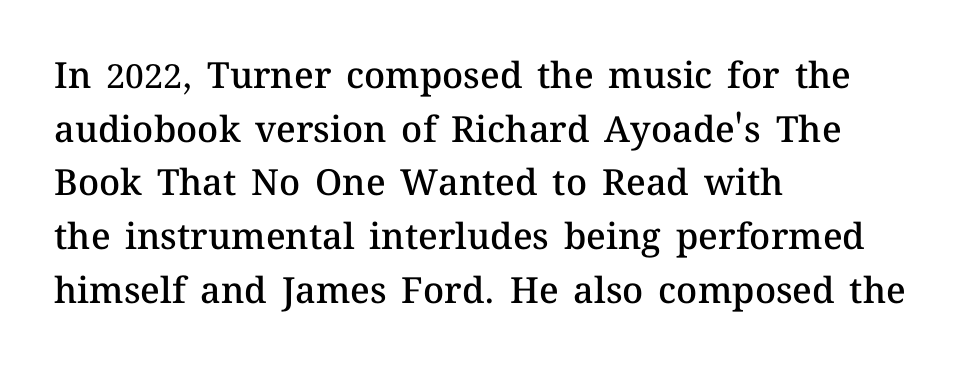
The image shows 36 px semibold type, upright; set left-aligned, normal line spacing (1.49x), normal letter spacing, not underlined; medium stroke contrast and a medium x-height.
